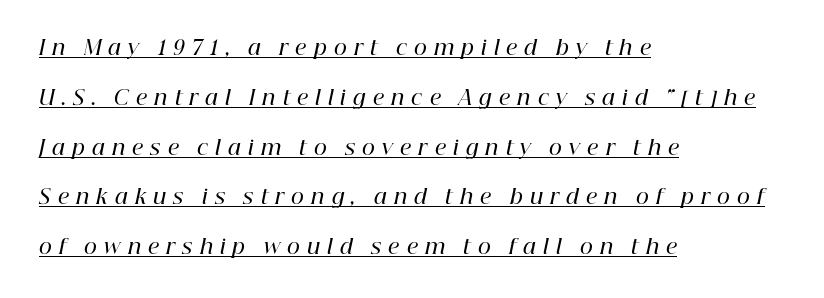
Q: Is the text bold? A: Semi-bold.
Q: Is the text italic (slanted)? A: Yes, it leans right by about 12 degrees.
Q: Is the text underlined? A: Yes.
Q: How is the paragraph aligned? A: Left-aligned.
Q: Is the spacing between letters normal or unusually wide? A: Unusually wide.
Q: Is the spacing between lines tight, normal or loose? A: Loose.
